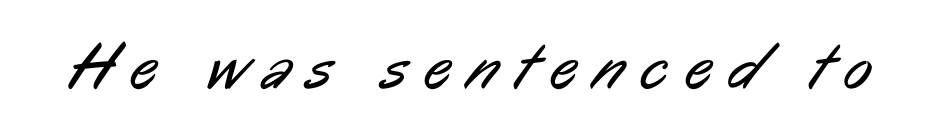
{"serif": "no", "bold": "no", "weight": "regular", "width": "condensed", "stroke_contrast": "low", "x_height": "medium", "monospaced": "no", "underline": "no", "letter_spacing": "wide", "letter_spacing_em": 0.25, "glyph_px": 67}
